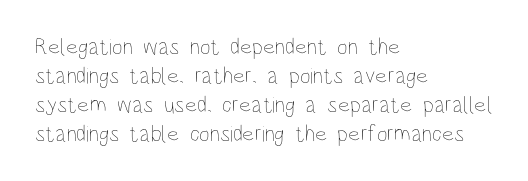
{"italic": "no", "bold": "no", "underline": "no", "align": "left", "line_spacing": "normal", "line_spacing_ratio": 1.26, "letter_spacing": "normal", "letter_spacing_em": 0.0, "glyph_px": 23}
